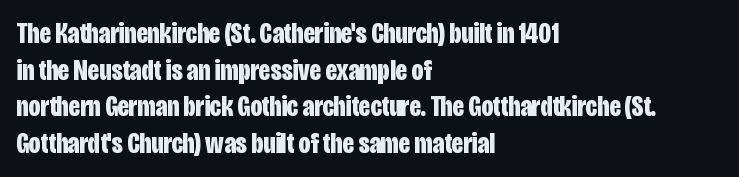
The rendering uses natural spacing where letterforms have individual widths. Is the letter spacing exaggerated? No — it looks like the ordinary default. Weight check: bold — yes, fully. Unlike a traditional serif, this face leaves its strokes unadorned.
